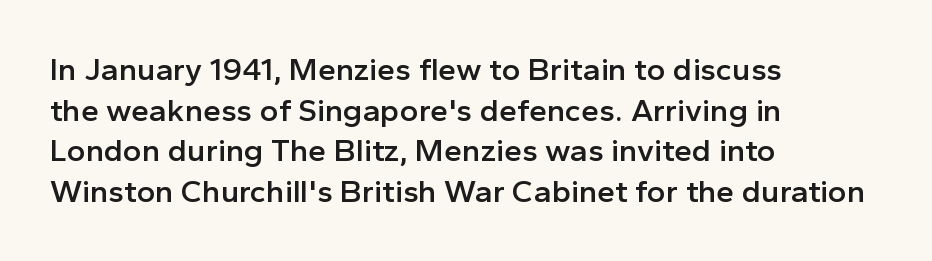
The image shows 32 px semibold sans-serif type, upright; set left-aligned, normal line spacing (1.27x), normal letter spacing, not underlined; a medium x-height.
